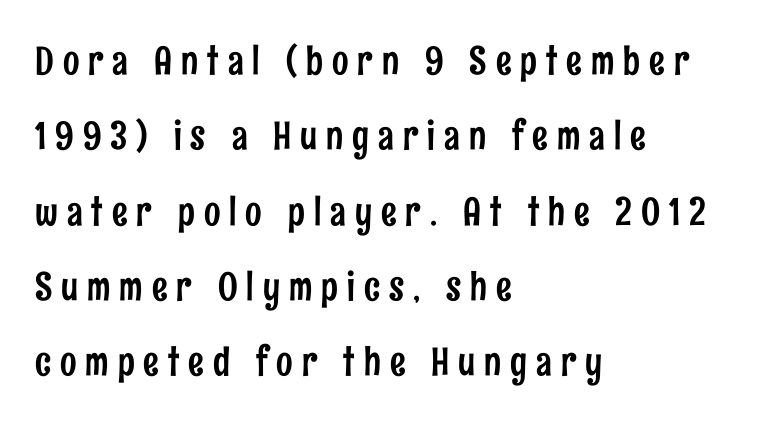
{"serif": "no", "italic": "no", "width": "condensed", "stroke_contrast": "low", "x_height": "medium", "monospaced": "no", "underline": "no", "align": "left", "line_spacing": "loose", "line_spacing_ratio": 1.93, "letter_spacing": "wide", "letter_spacing_em": 0.23, "glyph_px": 39}
